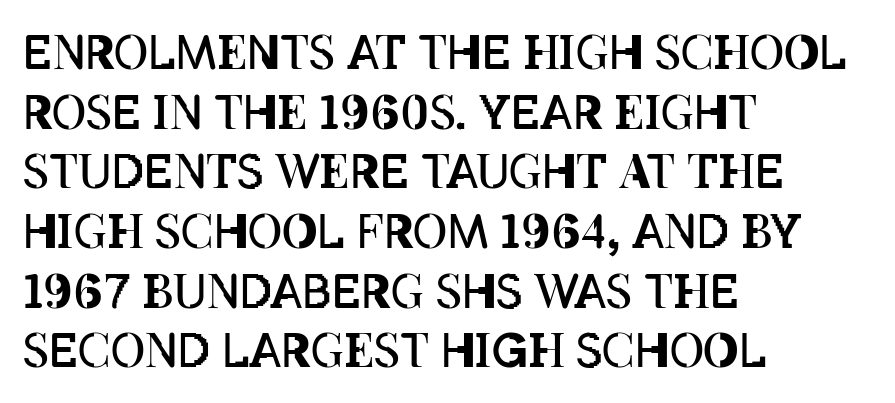
{"italic": "no", "bold": "no", "weight": "regular", "width": "condensed", "stroke_contrast": "low", "x_height": "large", "monospaced": "no", "underline": "no", "align": "left", "line_spacing": "normal", "line_spacing_ratio": 1.27, "letter_spacing": "normal", "letter_spacing_em": 0.0, "glyph_px": 47}
